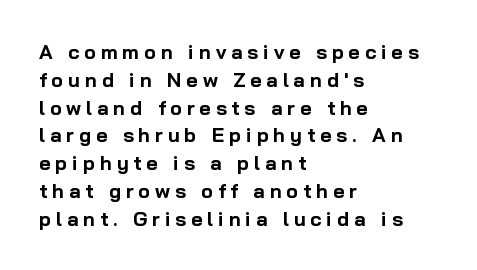
Q: Is the text bold? A: Yes.
Q: Is the text italic (slanted)? A: No, it is upright.
Q: Is the text underlined? A: No.
Q: How is the paragraph aligned? A: Left-aligned.
Q: Is the spacing between letters normal or unusually wide? A: Unusually wide.
Q: Is the spacing between lines tight, normal or loose? A: Normal.
